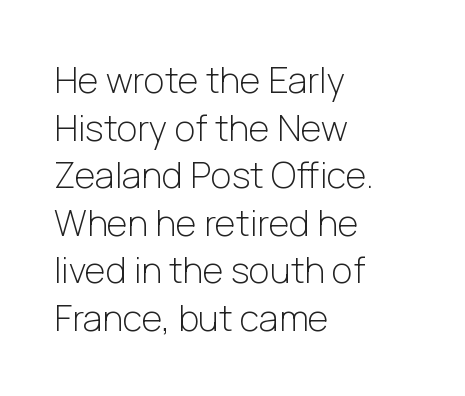
{"serif": "no", "italic": "no", "bold": "no", "weight": "light", "width": "normal", "stroke_contrast": "low", "x_height": "medium", "monospaced": "no", "underline": "no", "align": "left", "line_spacing": "normal", "line_spacing_ratio": 1.32, "letter_spacing": "normal", "letter_spacing_em": 0.0, "glyph_px": 36}
